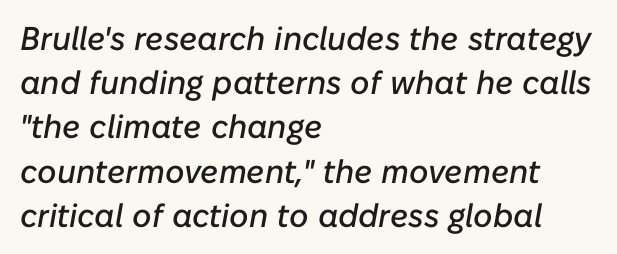
The image shows 33 px text type, italic (leaning right); set left-aligned, normal line spacing (1.34x), normal letter spacing, not underlined; low stroke contrast and a medium x-height.
